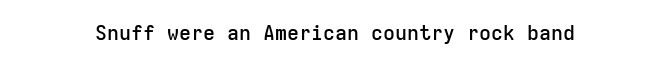
I'd describe the lettering as semibold — firm but not a full bold. The string is rendered with underlining switched off. If you drew a line through each stem, it would be perfectly vertical. Observe the ordinary spacing: letters are neighbours, not strangers.
